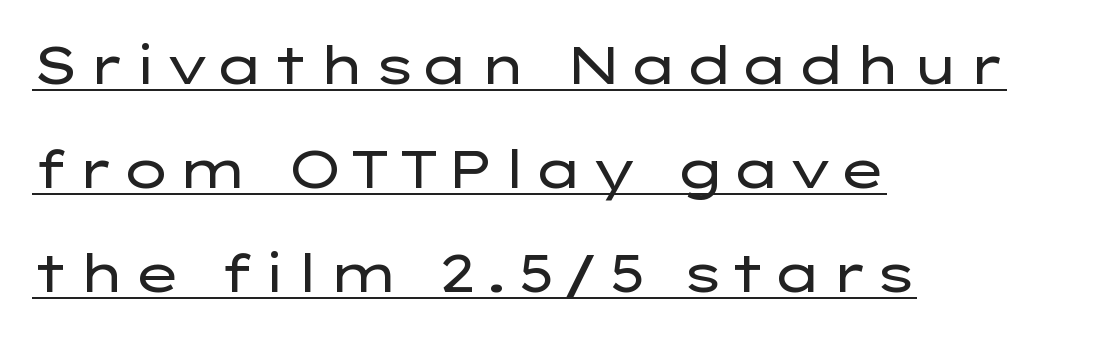
The image shows 52 px regular-weight, wide sans-serif type, upright; set left-aligned, loose line spacing (2.0x), underlined; low stroke contrast and a medium x-height.
